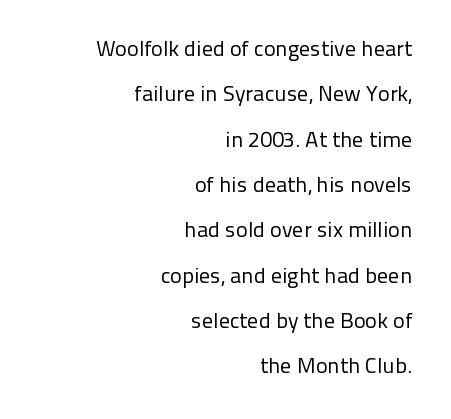
Letters have the restrained weight of plain body copy at most. In CSS terms this would be text-align: right. Nope, not italic — everything's standing straight. The block of text is sparse from top to bottom, with ample space between rows. This sample uses plain, unmodified letter spacing. Quick note: underline off.
